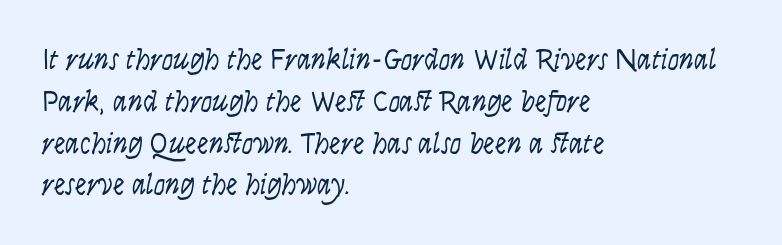
{"serif": "no", "bold": "no", "weight": "light", "width": "condensed", "stroke_contrast": "low", "x_height": "large", "monospaced": "no", "underline": "no", "align": "left", "line_spacing": "normal", "line_spacing_ratio": 1.44, "letter_spacing": "normal", "letter_spacing_em": 0.0, "glyph_px": 29}
